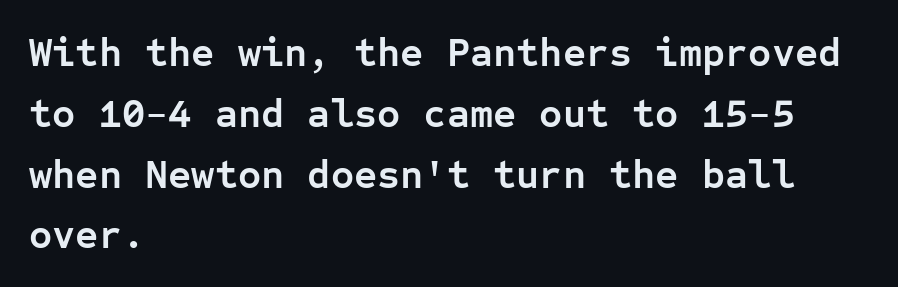
The image shows 40 px semibold sans-serif type, upright, monospaced; set left-aligned, normal line spacing (1.52x), normal letter spacing, not underlined; low stroke contrast and a medium x-height.
